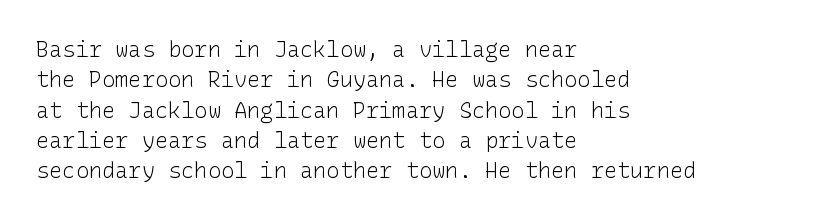
A quiet, ordinary-to-light weight characterises the typeface. The text block is weighted toward the left margin, trailing off unevenly rightward. This rendering leaves character spacing at its baseline value. Characters remain perfectly vertical along every line. The strip under each line holds only bare page.
